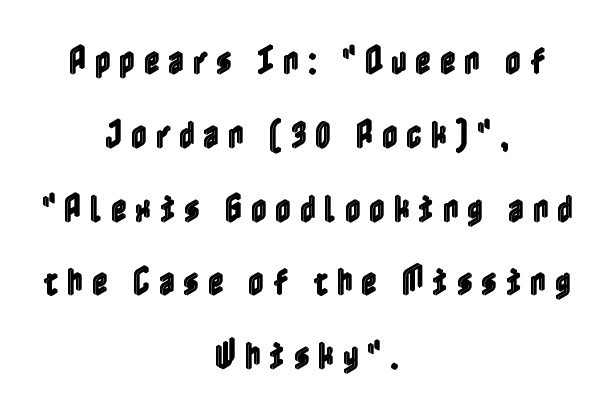
It's the straight-up-and-down kind of type. Where is the straight margin? There isn't one; the lines are centered. Successive baselines arrive slowly, with a big drop between each. The face used here is rendered with a markedly widened letterfit. Bare-footed words on every line.
